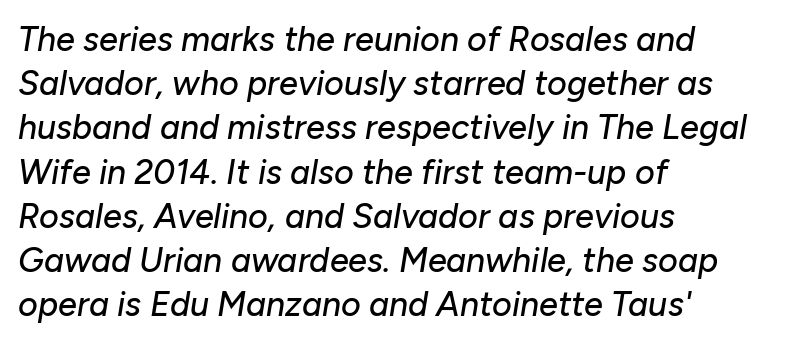
The image shows 34 px text type, italic (leaning right); set left-aligned, normal line spacing (1.3x), normal letter spacing, not underlined; low stroke contrast and a medium x-height.
